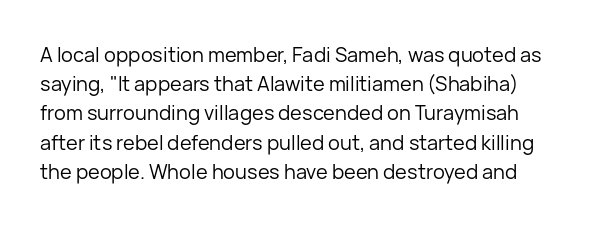
The image shows 20 px text type, upright; set normal line spacing (1.46x), normal letter spacing, not underlined.
